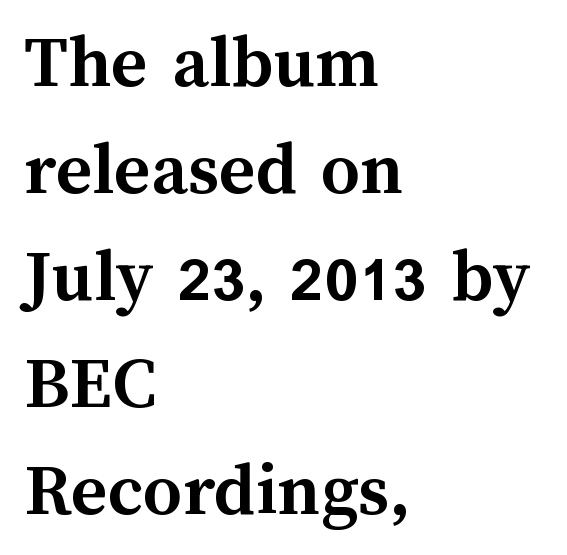
{"italic": "no", "bold": "yes", "weight": "semibold", "width": "normal", "stroke_contrast": "medium", "x_height": "medium", "monospaced": "no", "underline": "no", "align": "left", "line_spacing": "normal", "line_spacing_ratio": 1.39, "letter_spacing": "normal", "letter_spacing_em": 0.0, "glyph_px": 77}
